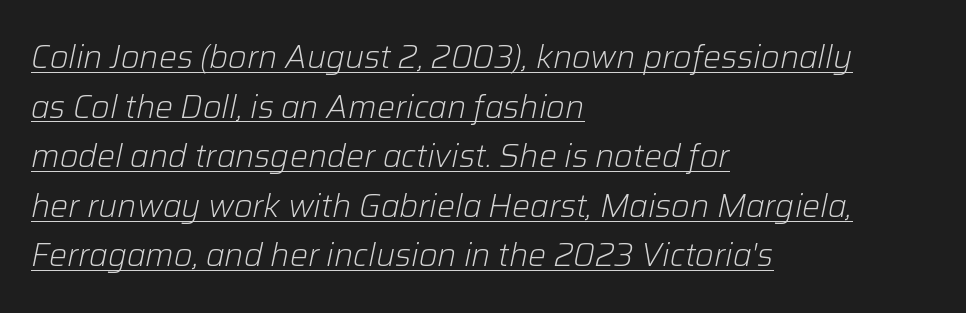
The image shows 32 px light type, italic (leaning right); set left-aligned, normal line spacing (1.55x), normal letter spacing, underlined; low stroke contrast and a medium x-height.
